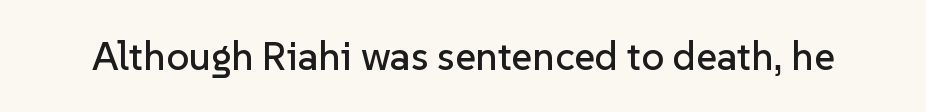
Q: Is the text italic (slanted)? A: No, it is upright.
Q: Is the typeface a serif or a sans-serif typeface? A: Sans-serif.
Q: Is the text underlined? A: No.
Q: Is the spacing between letters normal or unusually wide? A: Normal.
Q: Width (condensed, normal, or wide)? A: Normal.
Q: Stroke contrast? A: Low.
Q: x-height? A: Medium.
Q: Monospaced? A: No.
